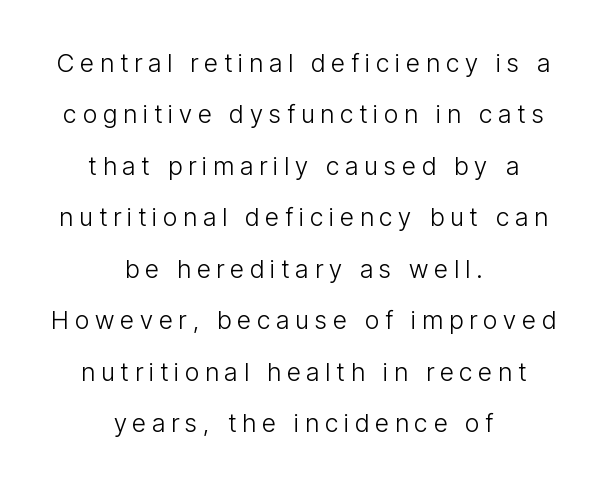
The image shows 25 px text type, upright; set centered, loose line spacing (2.06x), unusually wide letter spacing (+0.24 em), not underlined.
